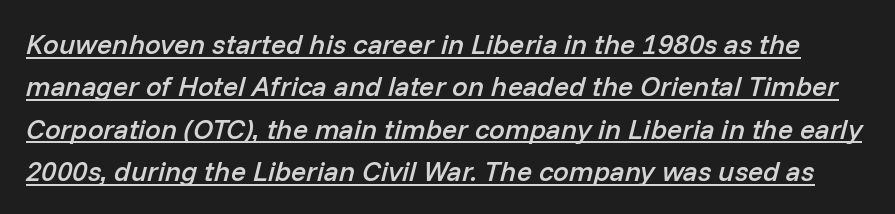
Compared with ordinary roman type, these characters are visibly tilted. Glyph-to-glyph distance matches everyday printed text. A semibold gives these letters moderate extra thickness, short of bold. This sample keeps an unexceptional amount of space between lines. A baseline rule has been typeset under these characters. Looks like regular typesetting: each glyph gets only the width it needs.
